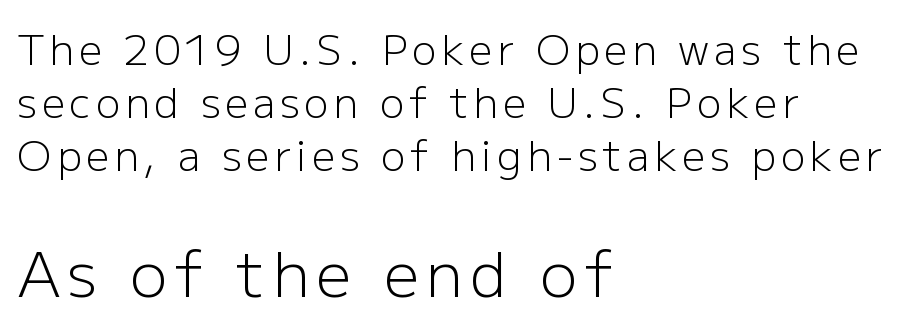
A roman cut, with each character standing at attention. A typesetter would call this proportional, since set widths differ per character. This is sans-serif lettering, the kind often seen on screens and signage. Where is the straight margin? On the left. No extra ink here — the face is not bold.
